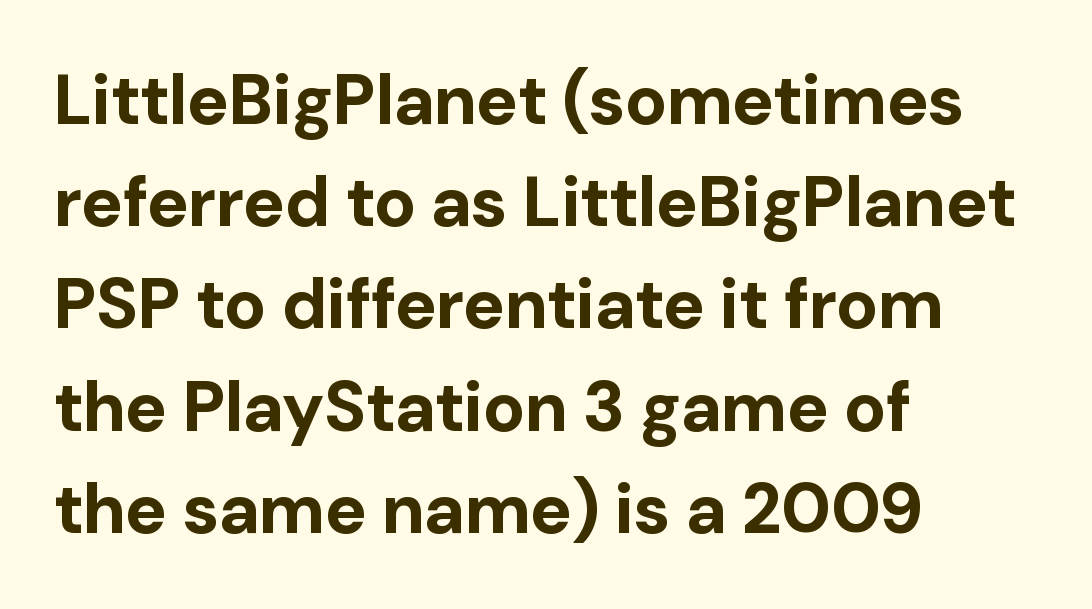
{"serif": "no", "italic": "no", "bold": "yes", "weight": "bold", "width": "normal", "stroke_contrast": "low", "x_height": "medium", "monospaced": "no", "underline": "no", "align": "left", "line_spacing": "normal", "line_spacing_ratio": 1.46, "letter_spacing": "normal", "letter_spacing_em": 0.0, "glyph_px": 70}
